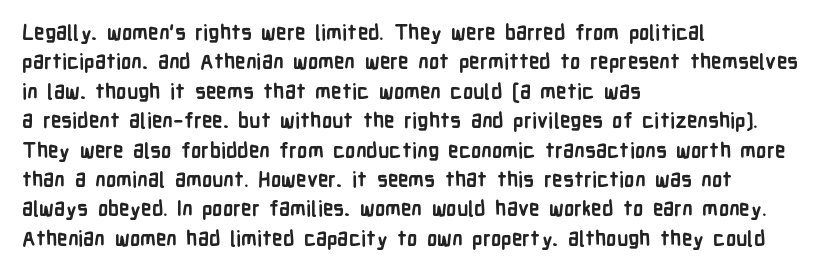
{"italic": "no", "bold": "yes", "underline": "no", "align": "left", "line_spacing": "normal", "line_spacing_ratio": 1.4, "letter_spacing": "normal", "letter_spacing_em": 0.0, "glyph_px": 21}
